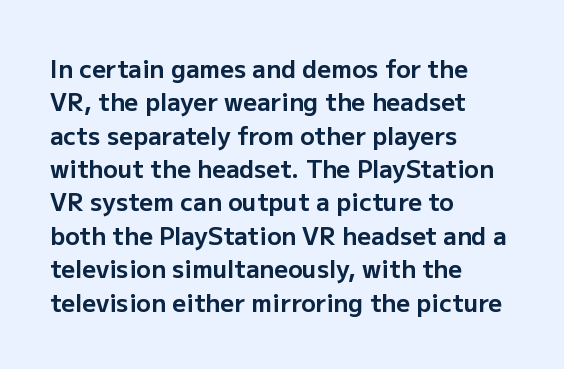
The image shows 24 px bold type, upright; set left-aligned, normal line spacing (1.39x), normal letter spacing, not underlined.
